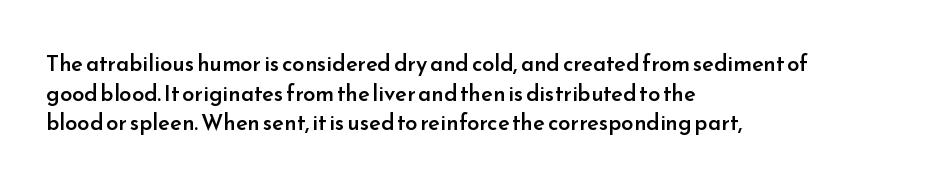
The image shows 22 px text type, upright; set left-aligned, normal line spacing (1.35x), normal letter spacing, not underlined.
